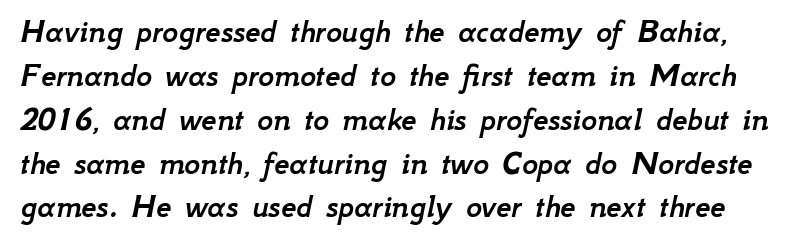
The image shows 34 px text type, italic (leaning right); set normal line spacing (1.29x), normal letter spacing, not underlined; low stroke contrast and a small x-height.
